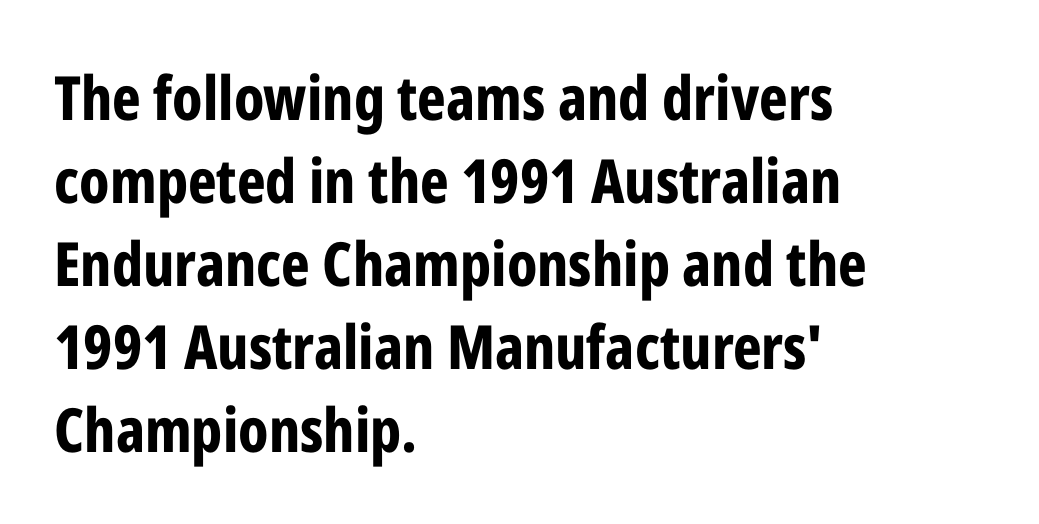
Q: Is the text bold? A: Yes.
Q: Is the text italic (slanted)? A: No, it is upright.
Q: Is the typeface a serif or a sans-serif typeface? A: Sans-serif.
Q: Is the text underlined? A: No.
Q: How is the paragraph aligned? A: Left-aligned.
Q: Is the spacing between letters normal or unusually wide? A: Normal.
Q: Is the spacing between lines tight, normal or loose? A: Normal.
Q: Width (condensed, normal, or wide)? A: Condensed.
Q: Stroke contrast? A: Low.
Q: x-height? A: Medium.
Q: Monospaced? A: No.
